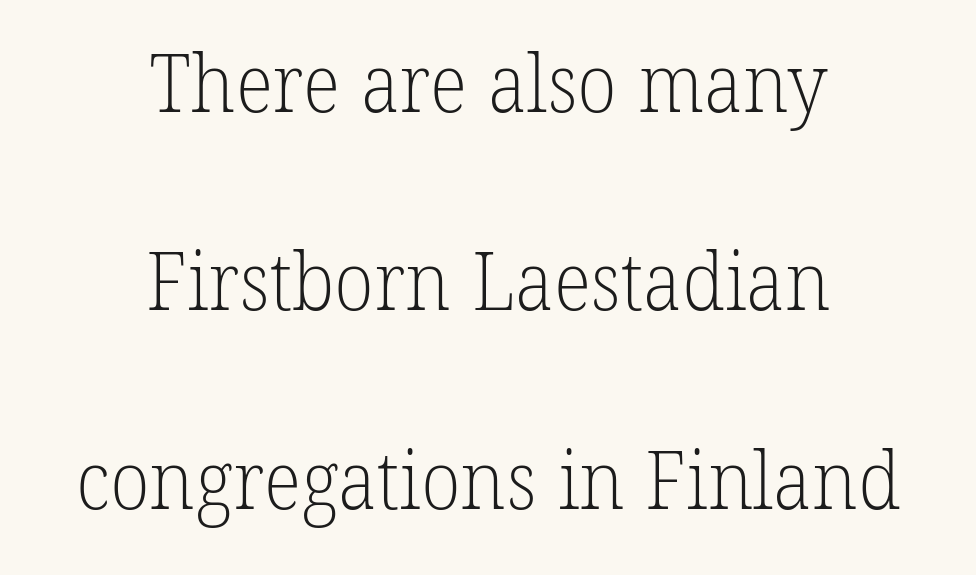
Typeset on center — no edge is straight. Spacing verdict: proportional, widths tailored to each character. The designer went with a serif here, giving each stem small feet. Decoration check: the copy has no underline.
